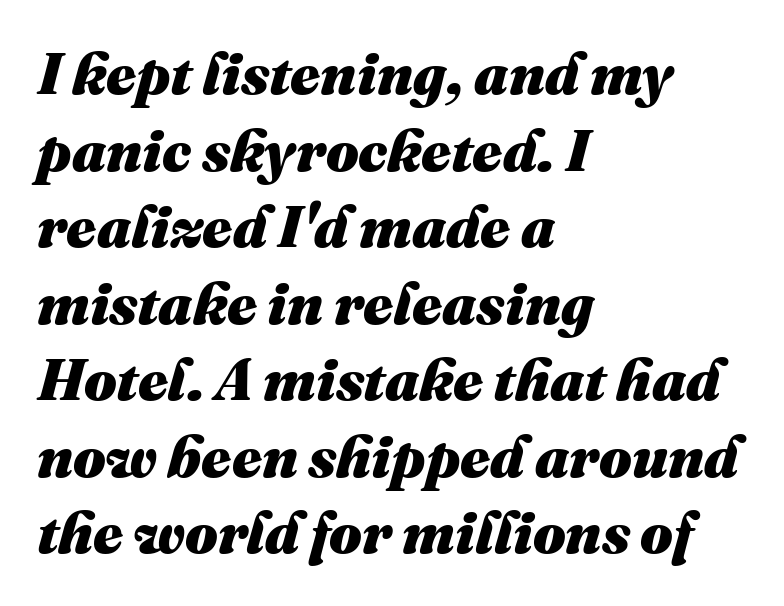
The image shows 58 px heavy type, italic (leaning right); set left-aligned, normal line spacing (1.32x), normal letter spacing, not underlined; medium stroke contrast and a medium x-height.
